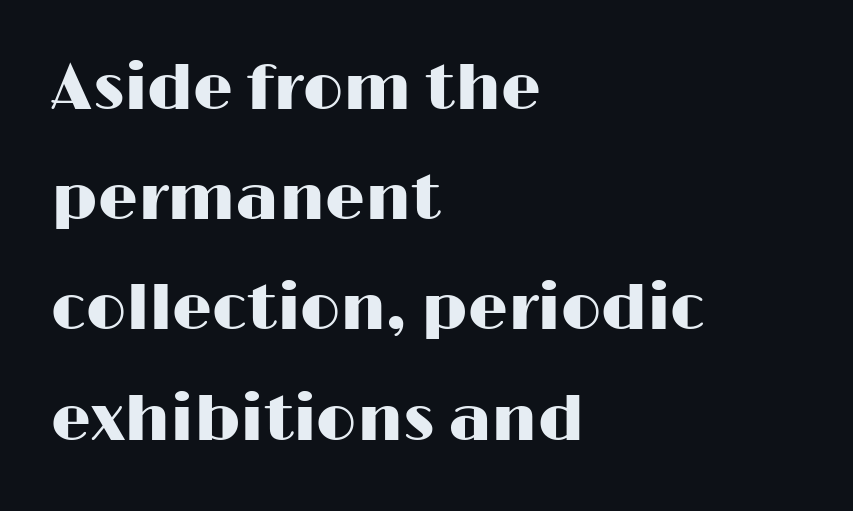
Reading down the block, your eye returns to a fixed left position each line. Any mark beneath the type? The region is blank. The letters stand straight up with perfectly vertical stems. The line texture is even and compact thanks to regular tracking.
